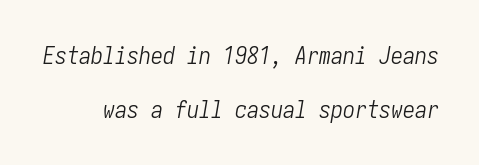
{"italic": "yes", "lean": "right", "slant_degrees": 10, "bold": "no", "underline": "no", "line_spacing": "loose", "line_spacing_ratio": 2.23, "letter_spacing": "normal", "letter_spacing_em": 0.0, "glyph_px": 24}
